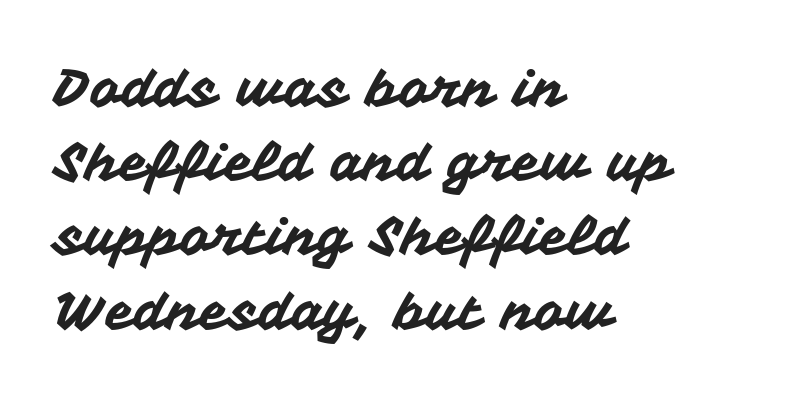
{"serif": "no", "width": "normal", "stroke_contrast": "medium", "x_height": "medium", "monospaced": "no", "underline": "no", "align": "left", "line_spacing": "normal", "line_spacing_ratio": 1.4, "letter_spacing": "normal", "letter_spacing_em": 0.0, "glyph_px": 53}
